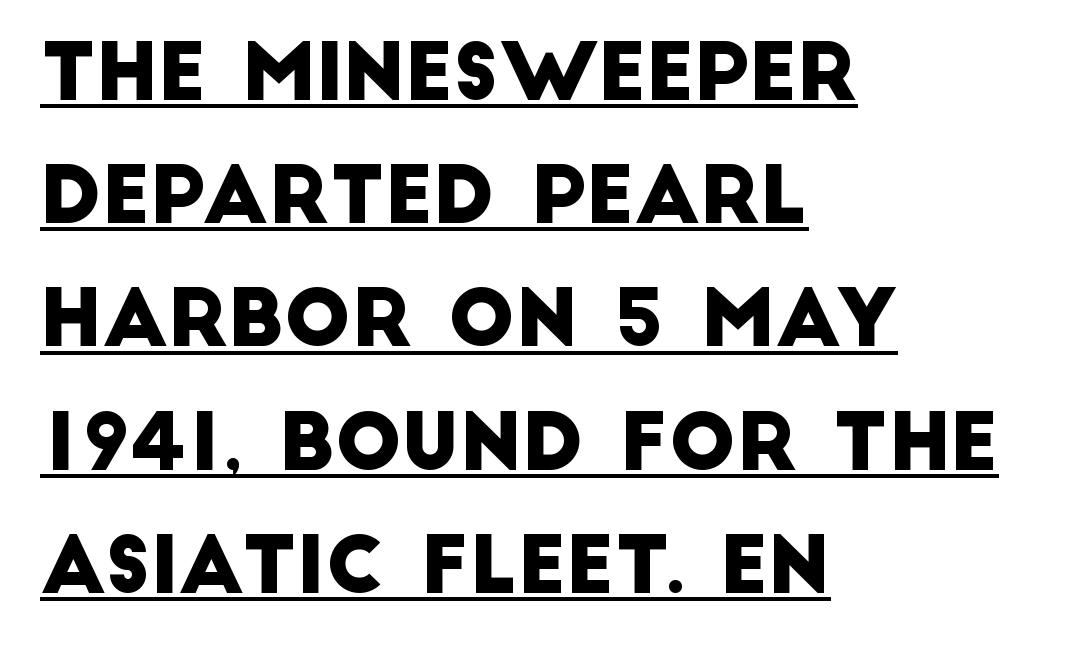
The string is rendered with underlining switched on. Whoever set this chose a conventional vertical rhythm. The gaps between neighbouring characters are ordinary and unremarkable. Each letter keeps its own natural width here, so spacing adapts to shape. What kind of face is this? One without serifs — a sans.
